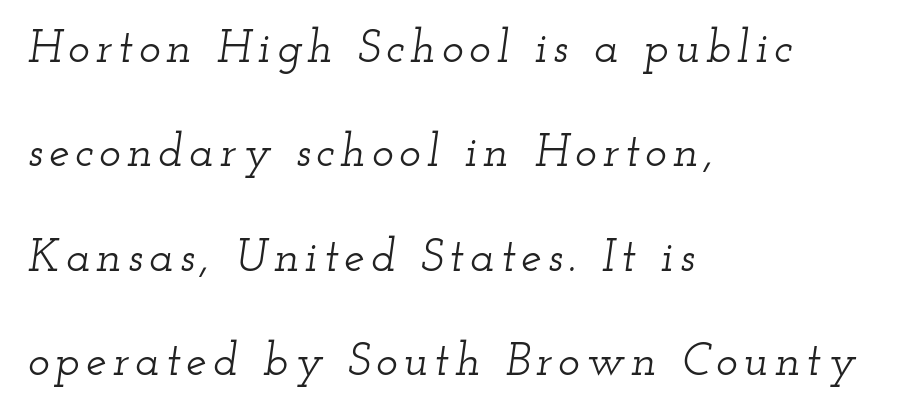
{"serif": "yes", "italic": "yes", "lean": "right", "slant_degrees": 12, "width": "wide", "stroke_contrast": "low", "x_height": "small", "monospaced": "no", "underline": "no", "align": "left", "line_spacing": "loose", "line_spacing_ratio": 2.27, "glyph_px": 46}
